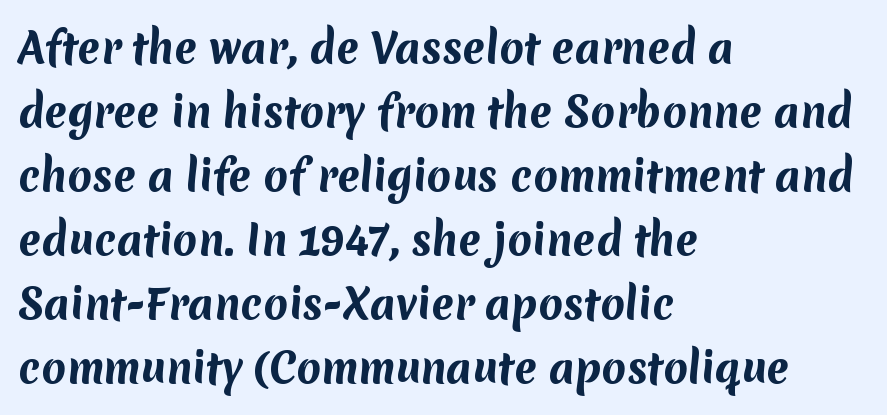
Q: Is the text bold? A: Yes.
Q: Is the typeface a serif or a sans-serif typeface? A: Sans-serif.
Q: Is the text underlined? A: No.
Q: How is the paragraph aligned? A: Left-aligned.
Q: Is the spacing between letters normal or unusually wide? A: Normal.
Q: Is the spacing between lines tight, normal or loose? A: Normal.
Q: Width (condensed, normal, or wide)? A: Normal.
Q: Stroke contrast? A: Medium.
Q: x-height? A: Medium.
Q: Monospaced? A: No.
